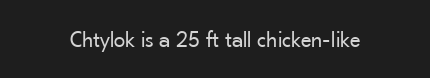
The type is set solid horizontally, with unmodified tracking. Words float on clear page, feet unadorned. A quiet, ordinary-to-light weight characterises the typeface. The type sits square on the baseline with zero lean.
